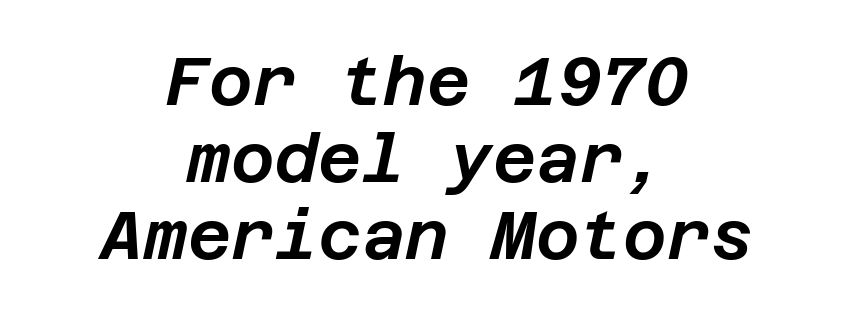
The image shows 67 px text type, italic (leaning right); set centered, tight line spacing (1.15x), normal letter spacing, not underlined; low stroke contrast and a large x-height.
